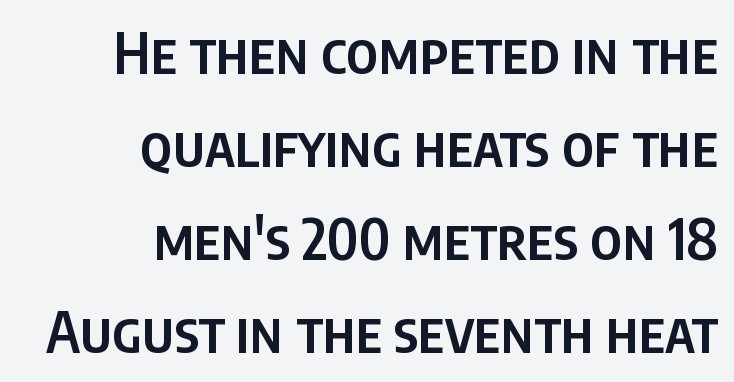
{"serif": "no", "italic": "no", "bold": "semi", "weight": "semibold", "width": "condensed", "stroke_contrast": "low", "x_height": "large", "monospaced": "no", "underline": "no", "align": "right", "line_spacing": "normal", "line_spacing_ratio": 1.66, "letter_spacing": "normal", "letter_spacing_em": 0.0, "glyph_px": 56}
